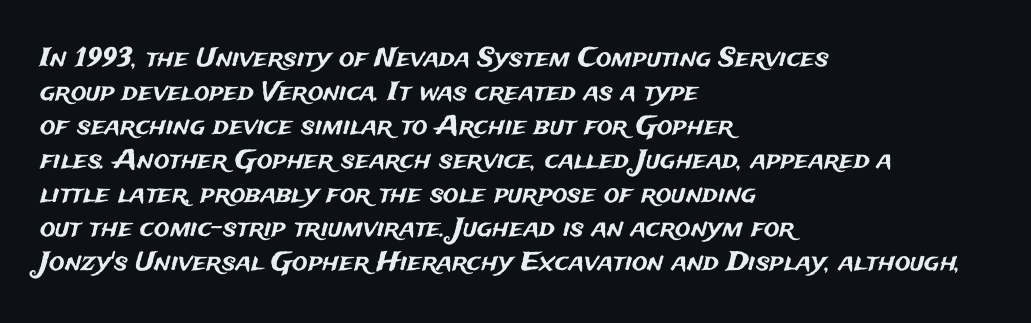
The image shows 26 px text type; set left-aligned, normal line spacing (1.31x), normal letter spacing, not underlined.
